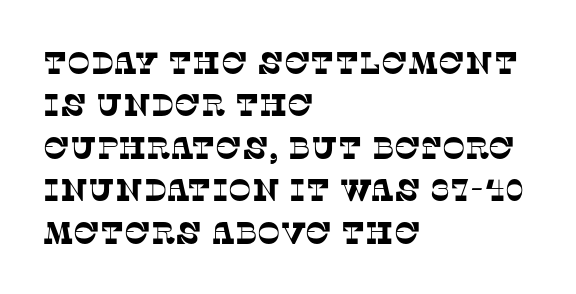
Looks like regular typesetting: each glyph gets only the width it needs. Honestly, the letter spacing is just normal — you wouldn't notice it. Regular leading. Glance below the letters and you will spot only blank space. To sum up the face: it has serifs.
